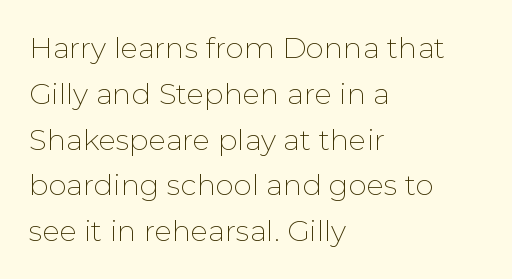
The face used here is proportionally spaced, like ordinary book or web type. Rule under the text: the space is simply empty. This rendering employs a face without finishing strokes, i.e., a sans-serif. The rag falls on the right side of this text block. Heft: none added — not bold.
